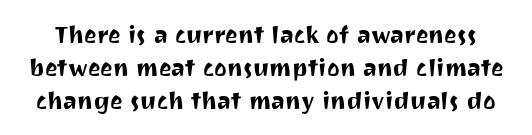
The image shows 24 px text type, upright; set normal line spacing (1.37x), normal letter spacing, not underlined.
